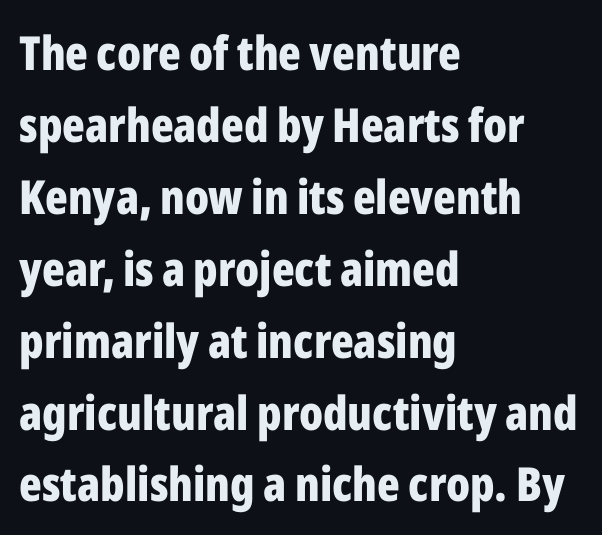
Each letter keeps its own natural width here, so spacing adapts to shape. A roman cut, with each character standing at attention. Letter spacing: default. Beneath every word, the page is bare.
